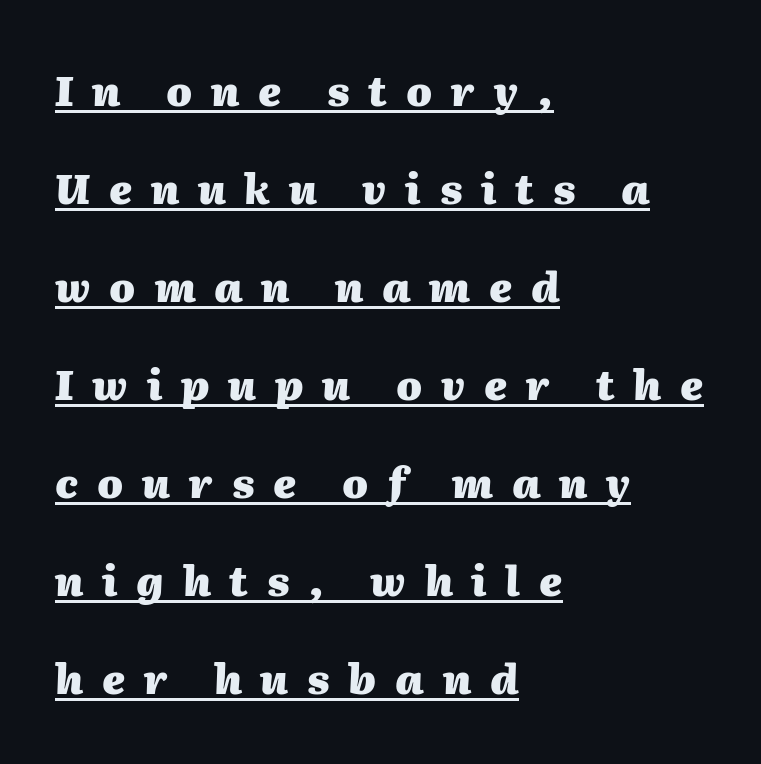
Loosely led — the rows are spread out. The sample's only ornament is a line tracing under the words. The face used here is proportionally spaced, like ordinary book or web type. Italic: yes, the glyphs are oblique. You could only call the tracking loose — the letters float apart.
